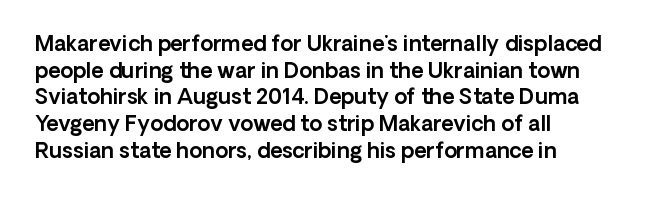
Successive baselines arrive at the customary interval. The space directly below the letters is spotless. The face used here is rendered with its standard letterfit. The rendering anchors every line to the left-hand side.
